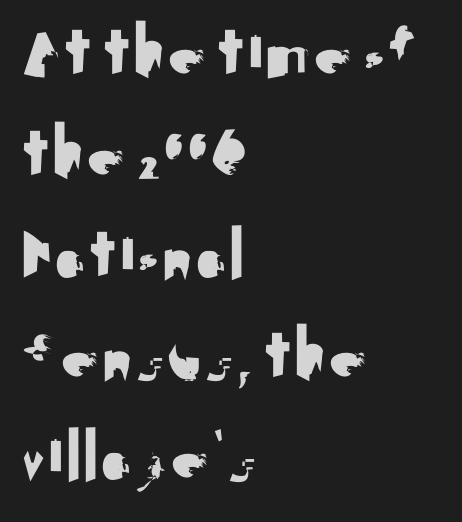
The image shows 76 px sans-serif type, upright; set left-aligned, normal line spacing (1.33x), normal letter spacing, not underlined; medium stroke contrast and a small x-height.
